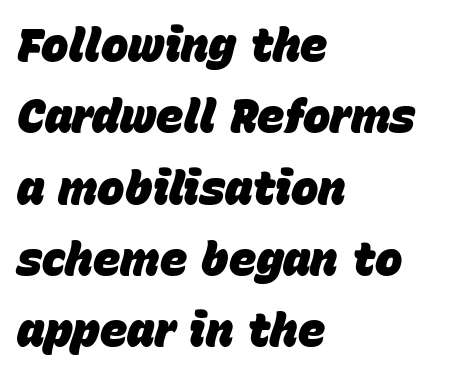
The image shows 46 px heavy type, italic (leaning right); set left-aligned, normal line spacing (1.55x), normal letter spacing, not underlined; low stroke contrast and a large x-height.
